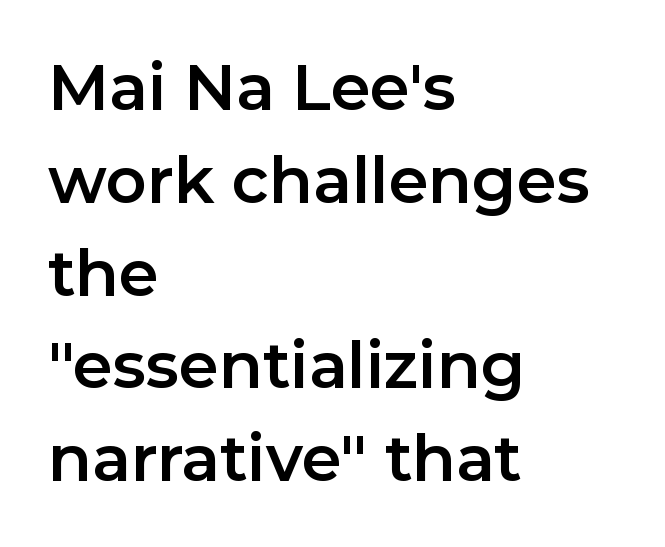
Between one letter and the next there's only the usual sliver of space. Every character sits straight up, as roman type does. The rag falls on the right side of this text block. Check under the words: just untouched page.
